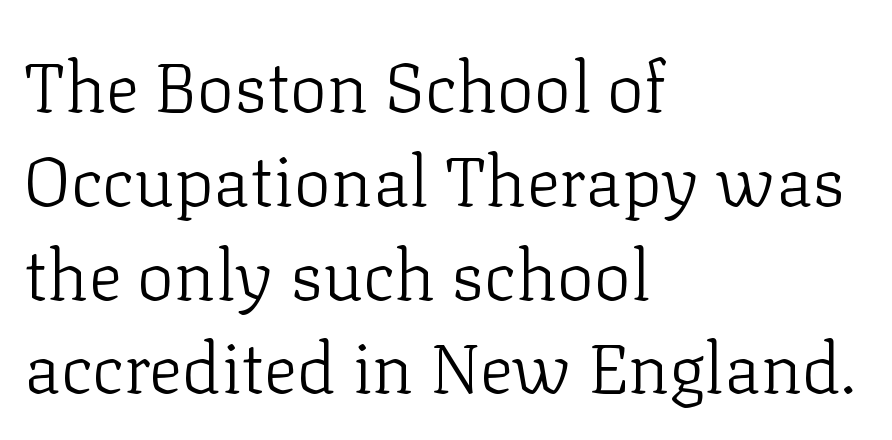
The image shows 70 px light serif type, upright; set left-aligned, normal line spacing (1.34x), normal letter spacing, not underlined; low stroke contrast and a medium x-height.
